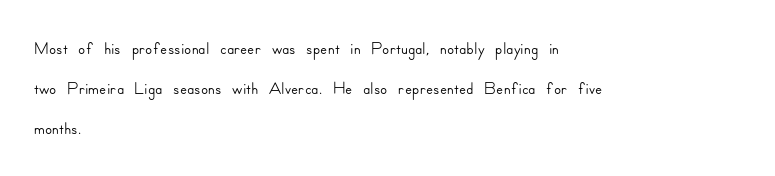
{"italic": "no", "underline": "no", "align": "left", "line_spacing": "normal", "line_spacing_ratio": 1.53, "letter_spacing": "normal", "letter_spacing_em": 0.0, "glyph_px": 26}
